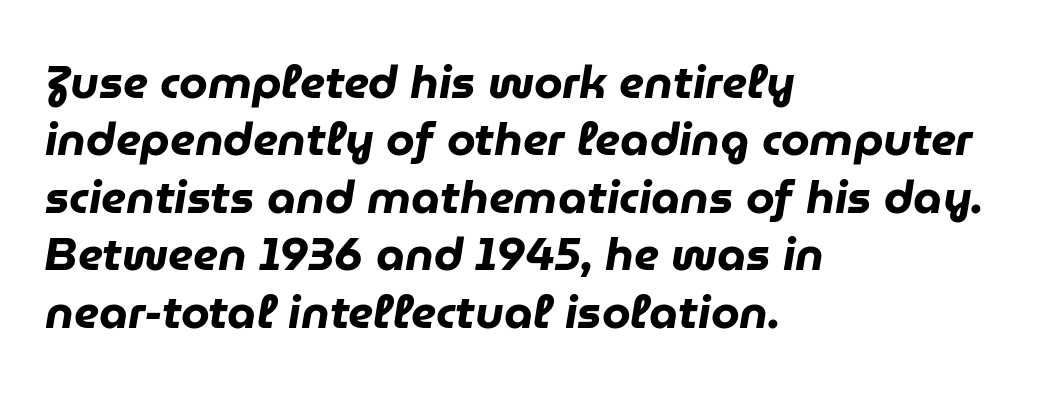
Strokes here are thick enough to call this a true bold. Just letters on the line, the space beneath them empty. Alignment: flush left. Varying glyph widths throughout — classic text-font behaviour. A typesetter would call this zero additional tracking.
